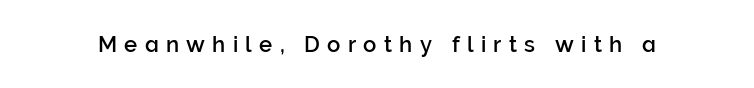
Q: Is the text italic (slanted)? A: No, it is upright.
Q: Is the text underlined? A: No.
Q: Is the spacing between letters normal or unusually wide? A: Unusually wide.
